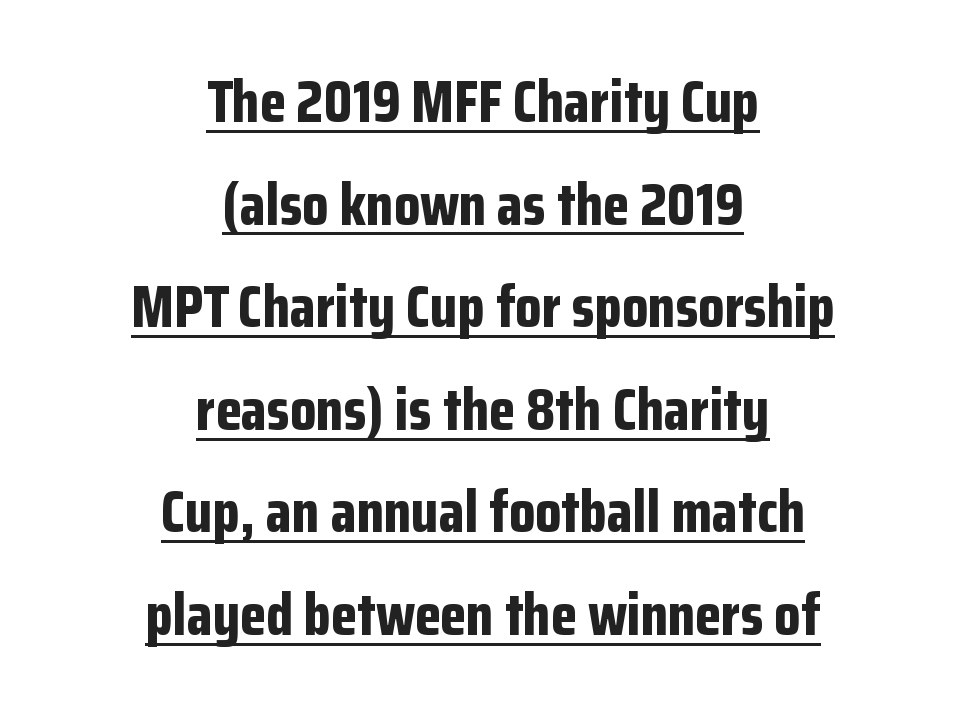
Q: Is the text bold? A: Yes.
Q: Is the text italic (slanted)? A: No, it is upright.
Q: Is the typeface a serif or a sans-serif typeface? A: Sans-serif.
Q: Is the text underlined? A: Yes.
Q: How is the paragraph aligned? A: Centered.
Q: Is the spacing between letters normal or unusually wide? A: Normal.
Q: Width (condensed, normal, or wide)? A: Condensed.
Q: Stroke contrast? A: Low.
Q: x-height? A: Medium.
Q: Monospaced? A: No.
